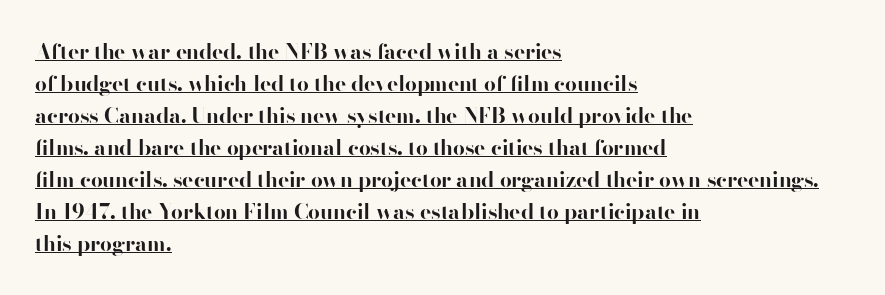
Compared with undecorated copy, this sample adds a rule below the words. This rendering uses left alignment, leaving the right contour irregular. Pretty heavy lettering here — definitely bold. Inter-character spacing is left at the font's built-in metrics. Vertical spacing — default.
